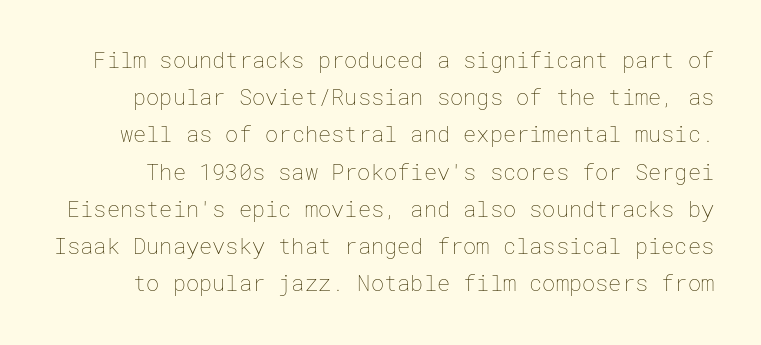
The image shows 22 px text type, upright; set normal line spacing (1.69x), normal letter spacing, not underlined.
